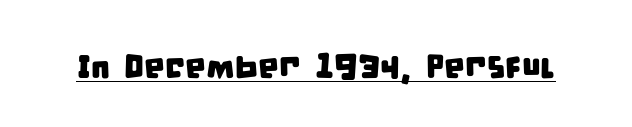
{"serif": "no", "width": "condensed", "stroke_contrast": "low", "x_height": "large", "monospaced": "no", "underline": "yes", "letter_spacing": "normal", "letter_spacing_em": 0.0, "glyph_px": 33}
